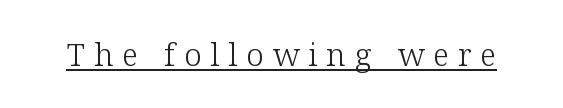
Q: Is the text bold? A: No.
Q: Is the text italic (slanted)? A: No, it is upright.
Q: Is the typeface a serif or a sans-serif typeface? A: Serif.
Q: Is the text underlined? A: Yes.
Q: Is the spacing between letters normal or unusually wide? A: Unusually wide.
Q: Width (condensed, normal, or wide)? A: Normal.
Q: Stroke contrast? A: Low.
Q: x-height? A: Medium.
Q: Monospaced? A: No.
